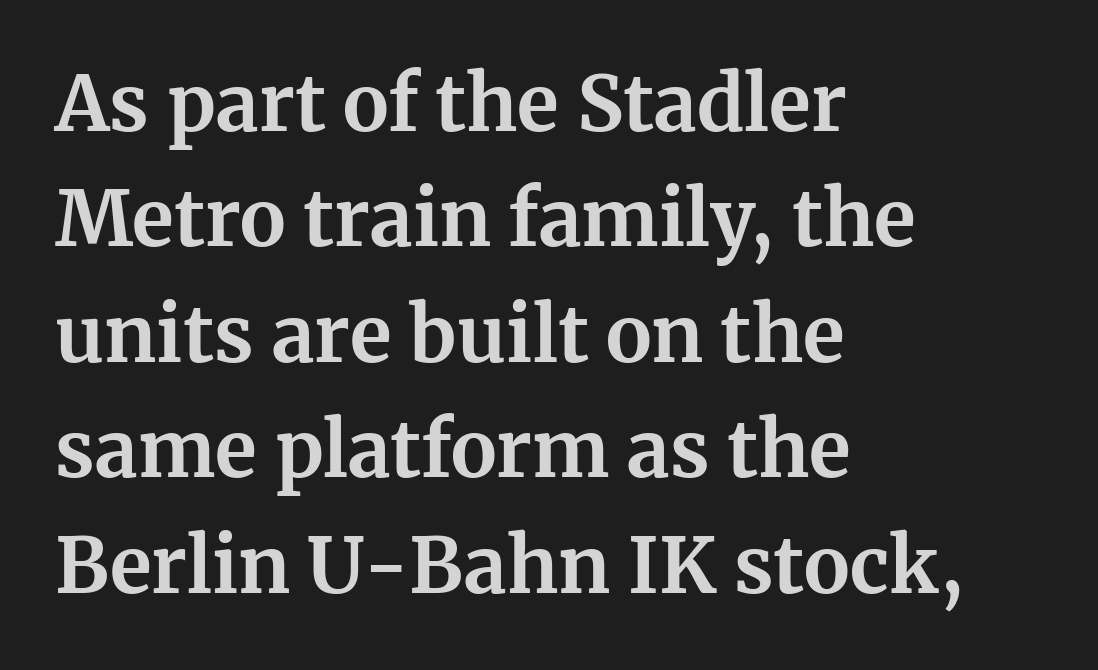
Q: Is the text bold? A: Yes.
Q: Is the text italic (slanted)? A: No, it is upright.
Q: Is the typeface a serif or a sans-serif typeface? A: Serif.
Q: Is the text underlined? A: No.
Q: How is the paragraph aligned? A: Left-aligned.
Q: Is the spacing between letters normal or unusually wide? A: Normal.
Q: Is the spacing between lines tight, normal or loose? A: Normal.
Q: Width (condensed, normal, or wide)? A: Normal.
Q: Stroke contrast? A: Medium.
Q: x-height? A: Medium.
Q: Monospaced? A: No.
